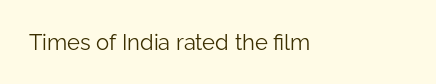
Q: Is the text bold? A: No.
Q: Is the text italic (slanted)? A: No, it is upright.
Q: Is the text underlined? A: No.
Q: How is the paragraph aligned? A: Left-aligned.
Q: Is the spacing between letters normal or unusually wide? A: Normal.
